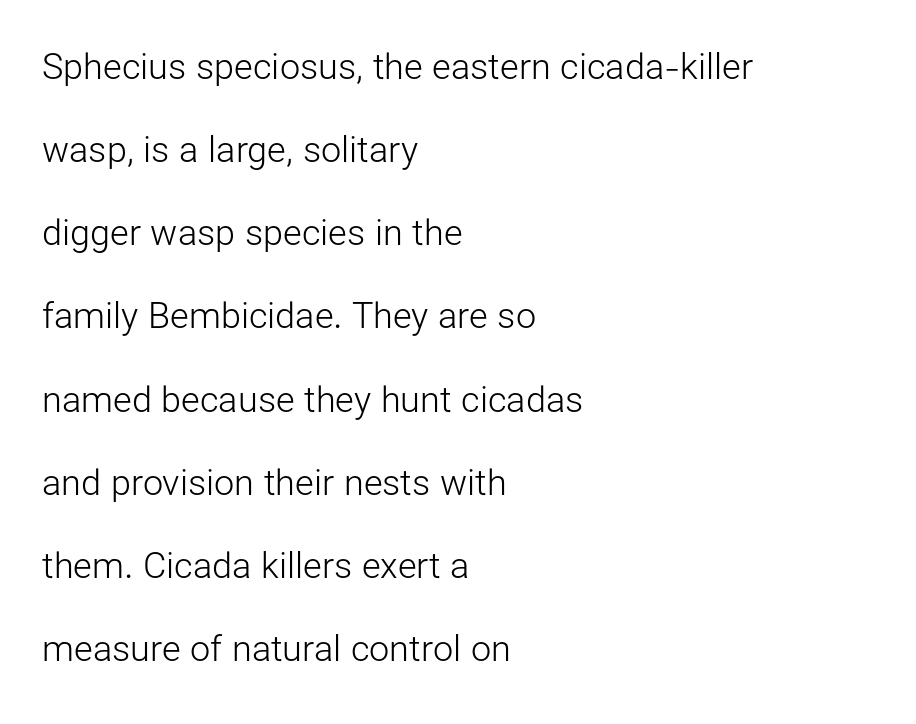
{"serif": "no", "italic": "no", "bold": "no", "weight": "light", "width": "normal", "stroke_contrast": "low", "x_height": "medium", "monospaced": "no", "underline": "no", "align": "left", "line_spacing": "loose", "line_spacing_ratio": 2.31, "letter_spacing": "normal", "letter_spacing_em": 0.0, "glyph_px": 36}
